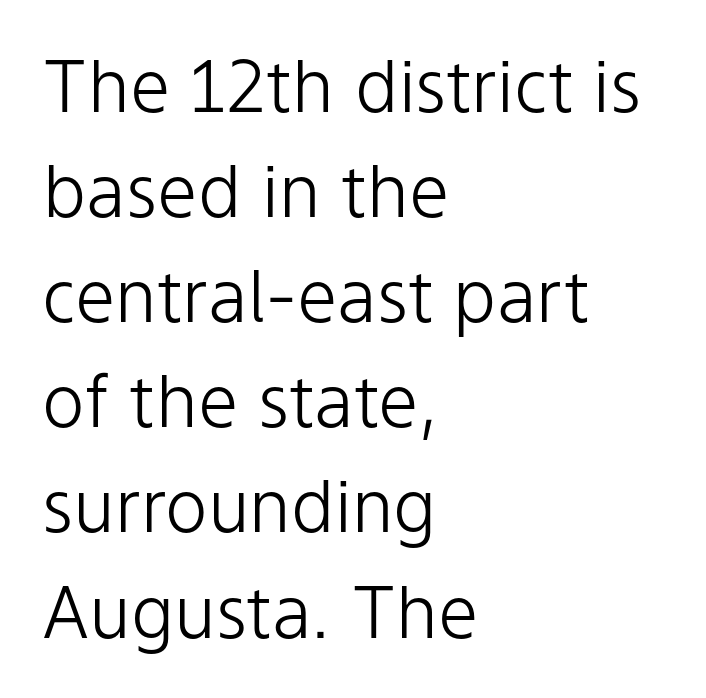
Compared with typical body copy, the letter spacing here is the same. The letters advance in unequal steps, a hallmark of proportional type. The paragraph has a hard left edge and a soft right edge. Bare-footed words on every line. Typographically, this falls in the sans-serif category.
